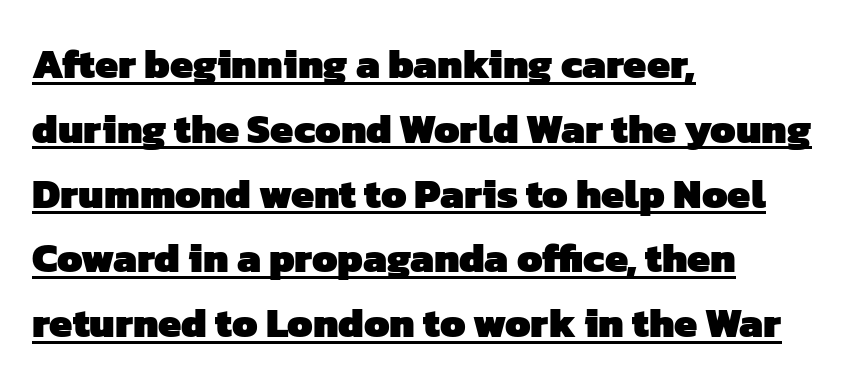
This rendering features underlined lettering. How heavy is the stroke? Heavy — this is a bold. The rendering keeps characters at their native spacing. The letters advance in unequal steps, a hallmark of proportional type.
